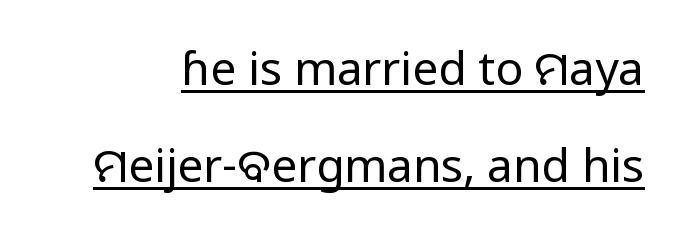
Q: Is the text bold? A: No.
Q: Is the text italic (slanted)? A: No, it is upright.
Q: Is the typeface a serif or a sans-serif typeface? A: Sans-serif.
Q: Is the text underlined? A: Yes.
Q: Is the spacing between letters normal or unusually wide? A: Normal.
Q: Is the spacing between lines tight, normal or loose? A: Loose.
Q: Width (condensed, normal, or wide)? A: Normal.
Q: Stroke contrast? A: Low.
Q: x-height? A: Medium.
Q: Monospaced? A: No.
